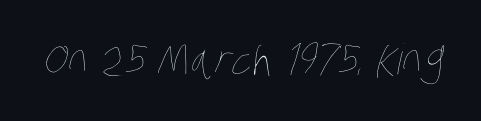
The image shows 42 px thin, condensed type; set normal letter spacing, not underlined; low stroke contrast and a large x-height.
